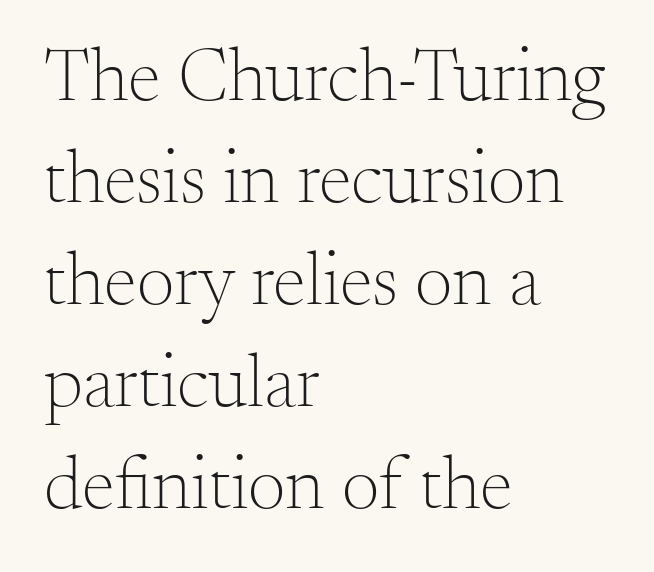
Varying glyph widths throughout — classic text-font behaviour. The face used here is seriffed, in the tradition of book romans. The font is comparable to plain body text, perhaps lighter. This sample uses plain, unmodified letter spacing.
